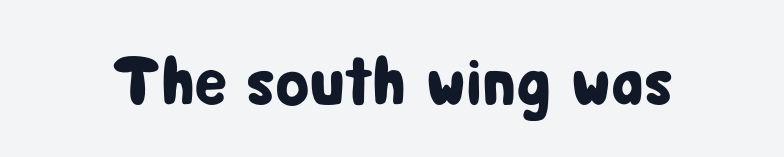
{"serif": "no", "italic": "no", "width": "condensed", "stroke_contrast": "low", "x_height": "medium", "monospaced": "no", "underline": "no", "letter_spacing": "normal", "letter_spacing_em": 0.0, "glyph_px": 68}
